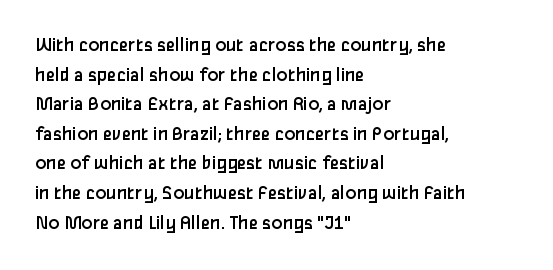
The image shows 21 px text type, upright; set left-aligned, normal line spacing (1.41x), normal letter spacing, not underlined.
